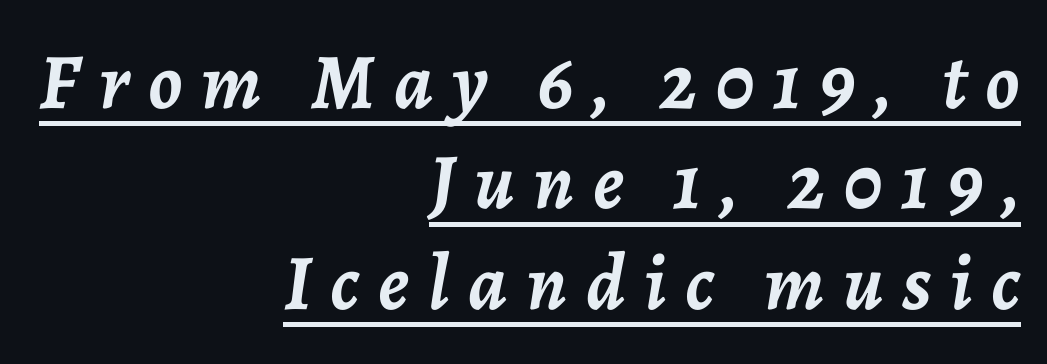
The image shows 79 px semibold type, italic (leaning right); set right-aligned, normal line spacing (1.27x), unusually wide letter spacing (+0.24 em), underlined; low stroke contrast and a medium x-height.
